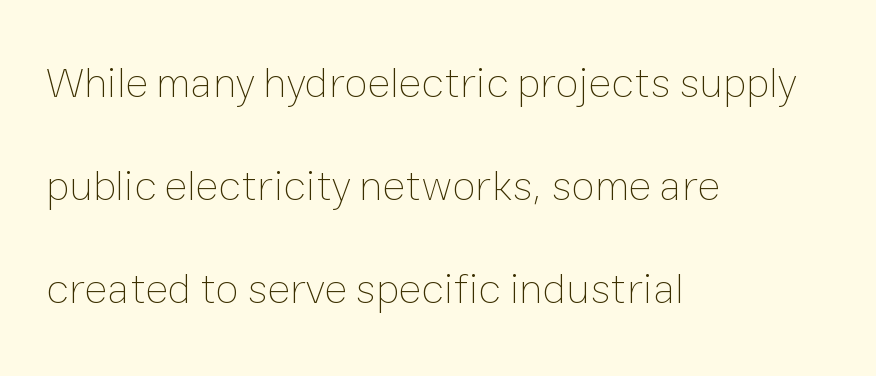
The image shows 43 px thin type, upright; set left-aligned, loose line spacing (2.4x), normal letter spacing, not underlined; low stroke contrast and a medium x-height.
